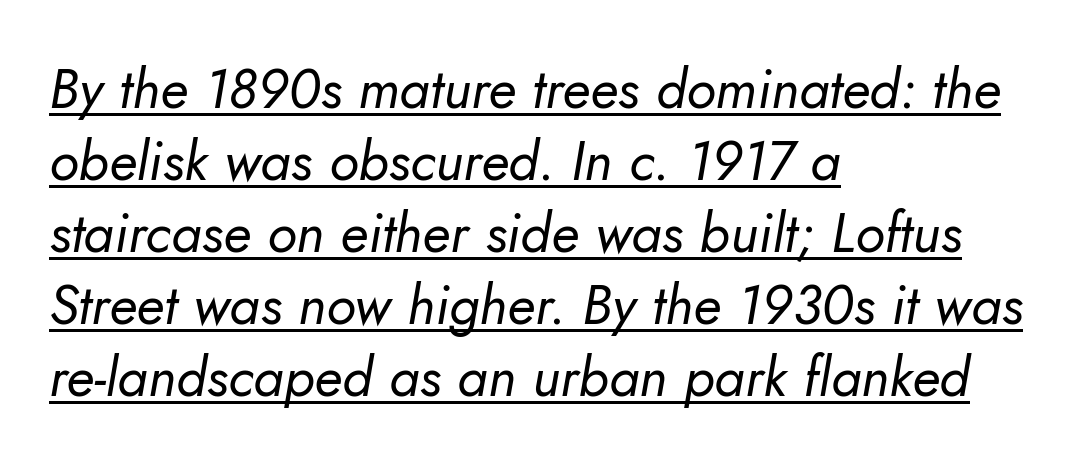
{"italic": "yes", "lean": "right", "slant_degrees": 10, "bold": "no", "weight": "regular", "width": "normal", "stroke_contrast": "low", "x_height": "small", "monospaced": "no", "underline": "yes", "align": "left", "line_spacing": "normal", "line_spacing_ratio": 1.31, "letter_spacing": "normal", "letter_spacing_em": 0.0, "glyph_px": 55}
